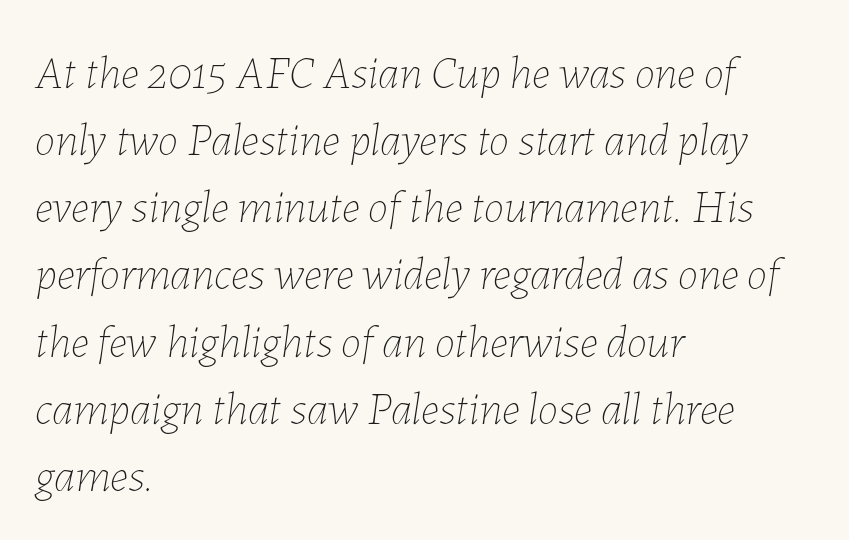
{"italic": "yes", "lean": "right", "slant_degrees": 7, "bold": "no", "weight": "thin", "width": "normal", "stroke_contrast": "low", "x_height": "medium", "monospaced": "no", "underline": "no", "align": "left", "line_spacing": "normal", "line_spacing_ratio": 1.46, "letter_spacing": "normal", "letter_spacing_em": 0.0, "glyph_px": 46}
